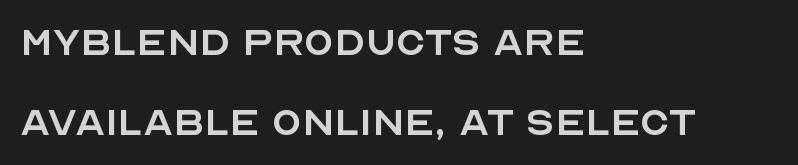
{"serif": "no", "italic": "no", "bold": "no", "weight": "regular", "width": "normal", "x_height": "large", "monospaced": "no", "underline": "no", "align": "left", "line_spacing": "normal", "line_spacing_ratio": 1.63, "letter_spacing": "normal", "letter_spacing_em": 0.0, "glyph_px": 49}
